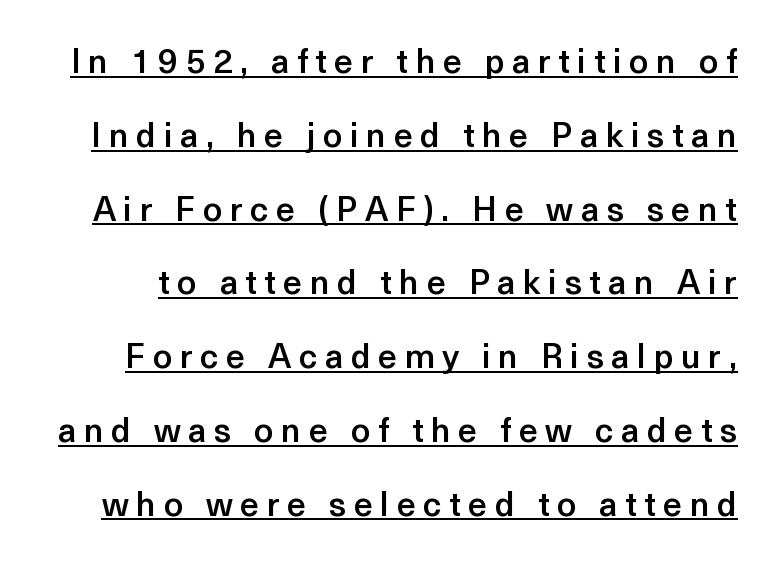
{"serif": "no", "italic": "no", "bold": "semi", "weight": "semibold", "width": "normal", "x_height": "medium", "monospaced": "no", "underline": "yes", "line_spacing": "loose", "line_spacing_ratio": 2.17, "letter_spacing": "wide", "letter_spacing_em": 0.22, "glyph_px": 34}
